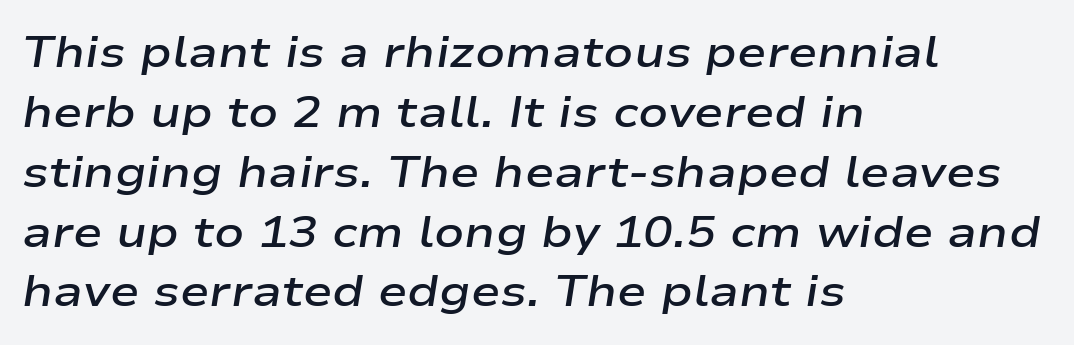
Typeset ragged right — the left edge is the straight one. Each glyph is drawn with semibold strokes, heavier than normal yet not fully bold. The passage shown stacks its lines at a standard gap. The gaps between neighbouring characters are ordinary and unremarkable. Note the varied advance widths — an 'i' is clearly narrower than an 'm'.
